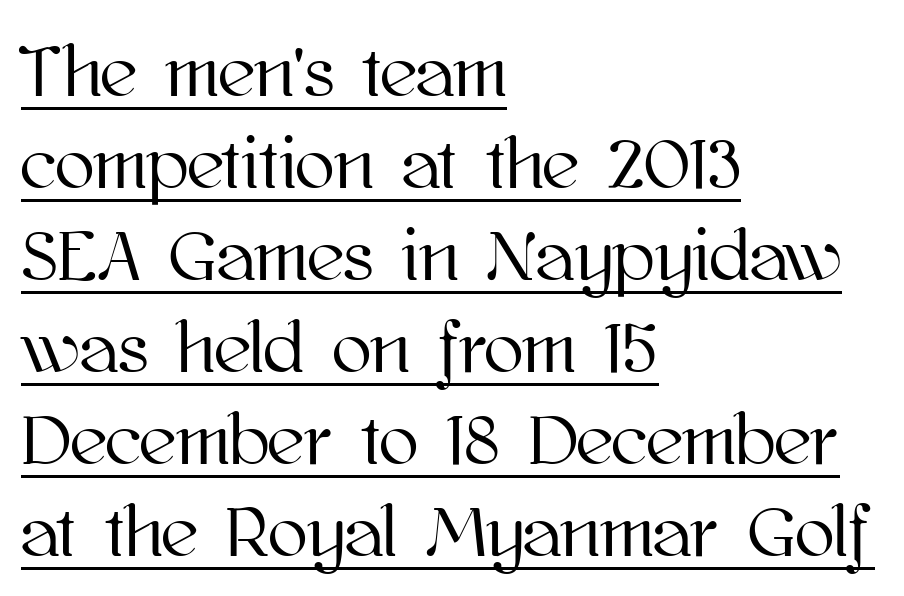
{"italic": "no", "width": "normal", "stroke_contrast": "high", "x_height": "medium", "monospaced": "no", "underline": "yes", "align": "left", "line_spacing": "normal", "line_spacing_ratio": 1.26, "letter_spacing": "normal", "letter_spacing_em": 0.0, "glyph_px": 73}
